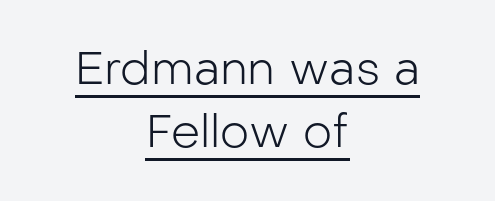
{"serif": "no", "italic": "no", "bold": "no", "weight": "light", "width": "normal", "stroke_contrast": "low", "x_height": "medium", "monospaced": "no", "underline": "yes", "align": "center", "line_spacing": "normal", "line_spacing_ratio": 1.38, "letter_spacing": "normal", "letter_spacing_em": 0.0, "glyph_px": 46}
